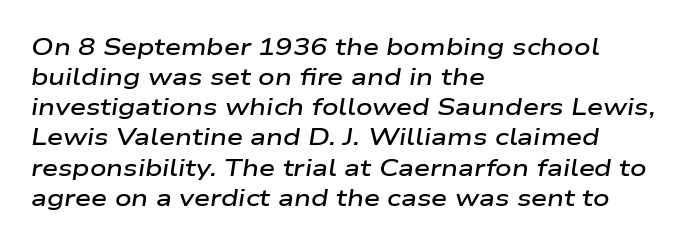
The image shows 23 px text type, italic (leaning right); set left-aligned, normal line spacing (1.31x), normal letter spacing, not underlined.
